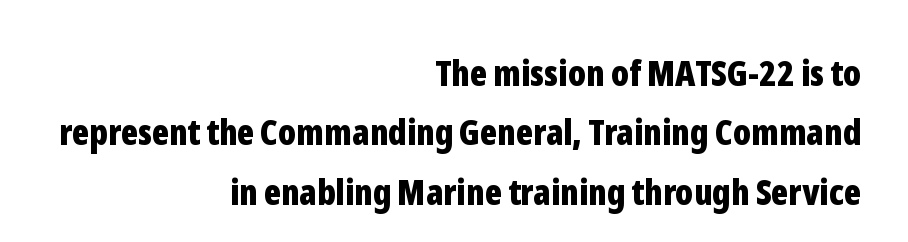
The image shows 36 px bold, condensed sans-serif type, upright; set right-aligned, normal line spacing (1.65x), normal letter spacing, not underlined; low stroke contrast and a medium x-height.
